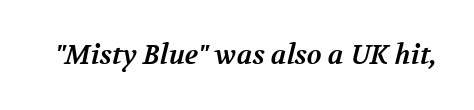
Q: Is the text bold? A: Yes.
Q: Is the text underlined? A: No.
Q: Is the spacing between letters normal or unusually wide? A: Normal.
